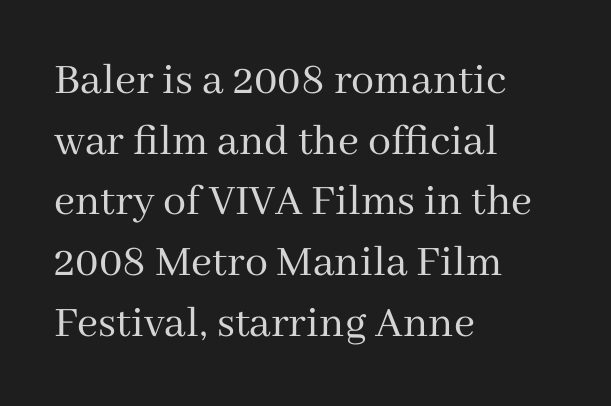
No extra ink here — the face is not bold. The text block is weighted toward the left margin, trailing off unevenly rightward. A typesetter would call this zero additional tracking. These lines are rendered in a variable-pitch font. Bare-footed words on every line. This is the regular roman posture of the typeface.
